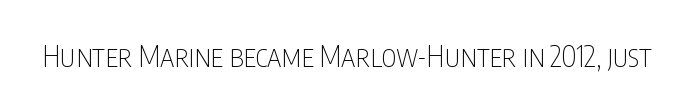
The image shows 29 px thin, condensed sans-serif type, upright; set normal letter spacing, not underlined; low stroke contrast and a large x-height.
